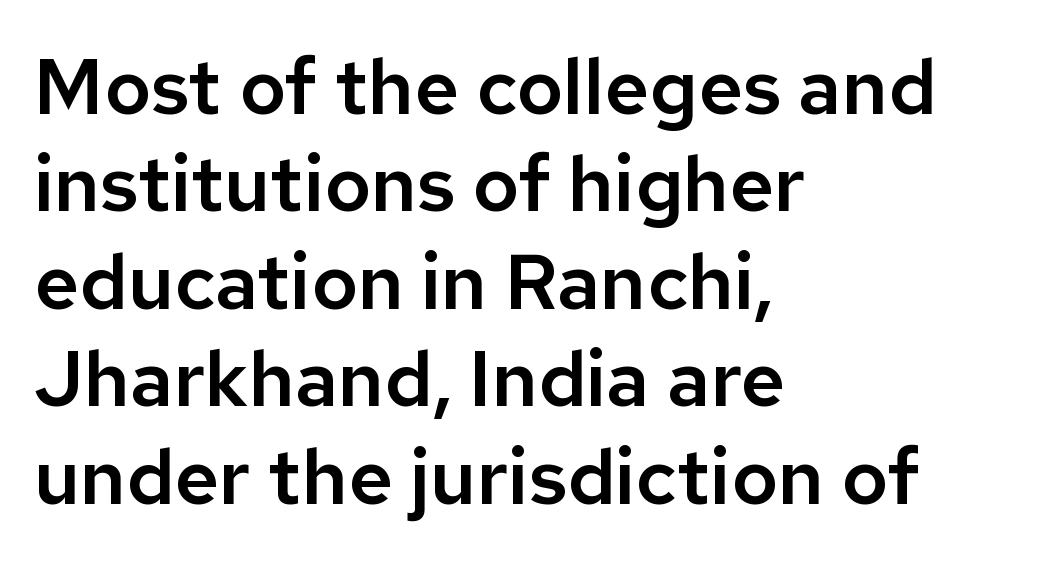
Q: Is the text italic (slanted)? A: No, it is upright.
Q: Is the typeface a serif or a sans-serif typeface? A: Sans-serif.
Q: Is the text underlined? A: No.
Q: How is the paragraph aligned? A: Left-aligned.
Q: Is the spacing between letters normal or unusually wide? A: Normal.
Q: Is the spacing between lines tight, normal or loose? A: Normal.
Q: Width (condensed, normal, or wide)? A: Normal.
Q: Stroke contrast? A: Low.
Q: x-height? A: Medium.
Q: Monospaced? A: No.
